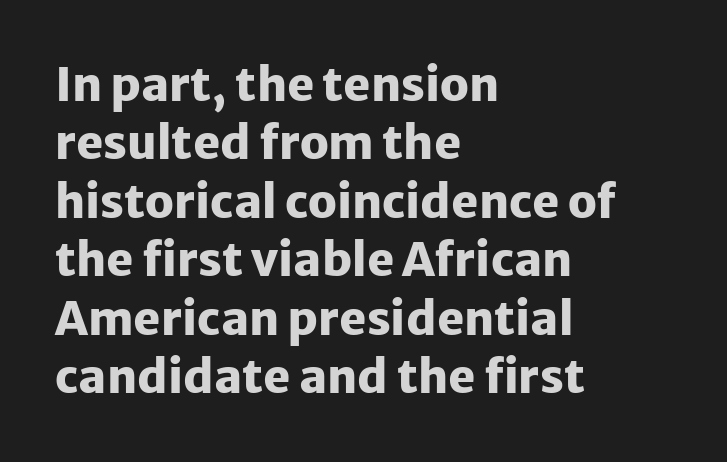
{"serif": "no", "italic": "no", "bold": "yes", "weight": "heavy", "width": "normal", "stroke_contrast": "low", "x_height": "medium", "monospaced": "no", "underline": "no", "align": "left", "line_spacing": "normal", "line_spacing_ratio": 1.27, "letter_spacing": "normal", "letter_spacing_em": 0.0, "glyph_px": 46}
